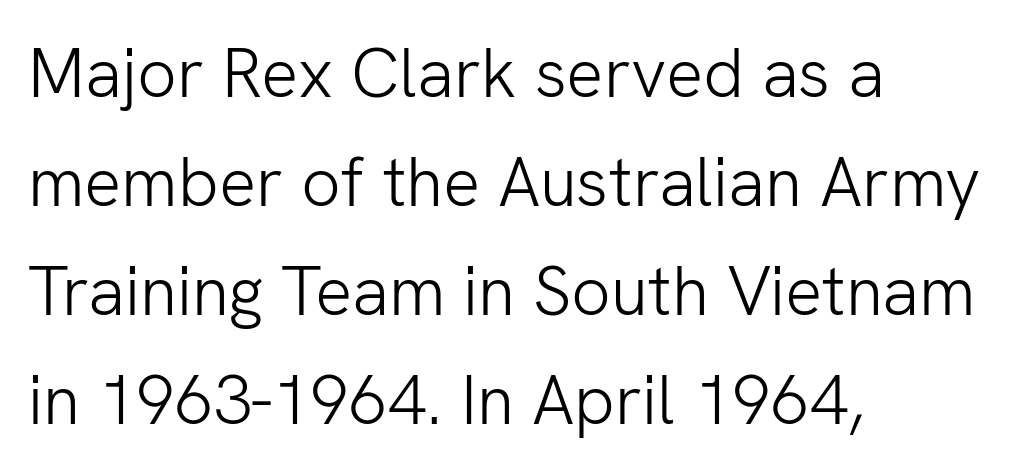
Q: Is the text bold? A: No.
Q: Is the text italic (slanted)? A: No, it is upright.
Q: Is the typeface a serif or a sans-serif typeface? A: Sans-serif.
Q: Is the text underlined? A: No.
Q: How is the paragraph aligned? A: Left-aligned.
Q: Is the spacing between letters normal or unusually wide? A: Normal.
Q: Is the spacing between lines tight, normal or loose? A: Normal.
Q: Width (condensed, normal, or wide)? A: Normal.
Q: Stroke contrast? A: Low.
Q: x-height? A: Medium.
Q: Monospaced? A: No.
